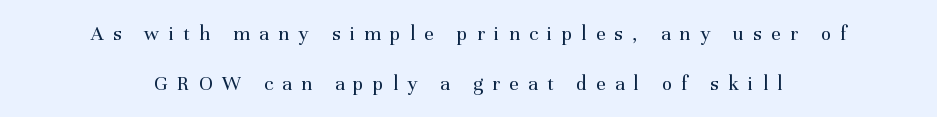
The image shows 21 px text type, upright; set centered, loose line spacing (2.38x), unusually wide letter spacing (+0.44 em), not underlined.
